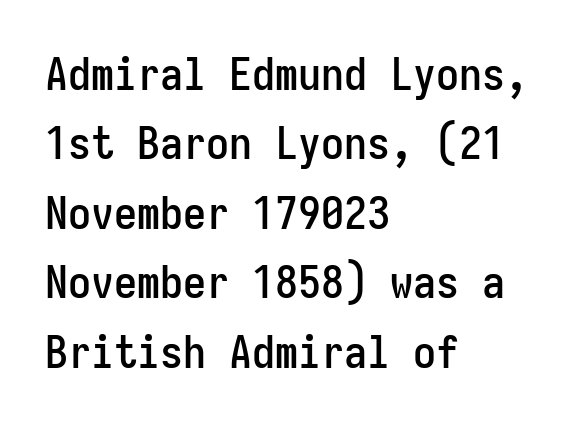
What's the leading like? Ordinary, nothing unusual. Bare-footed words on every line. This sample has the even, mechanical cadence of fixed-width lettering. The face used here is rendered with its standard letterfit. The letters stand straight up with perfectly vertical stems.
